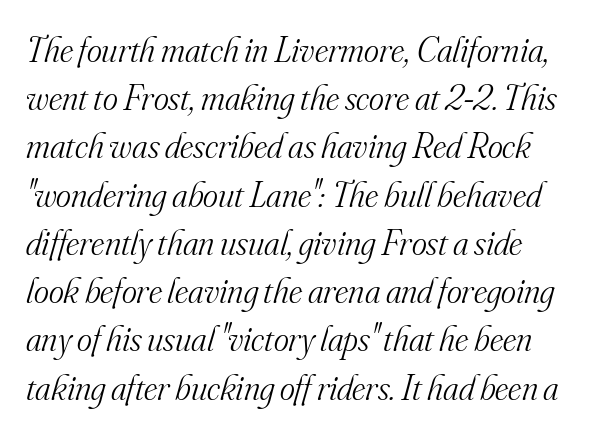
The image shows 36 px light serif type, italic (leaning right); set normal line spacing (1.34x), normal letter spacing, not underlined; medium stroke contrast and a small x-height.
